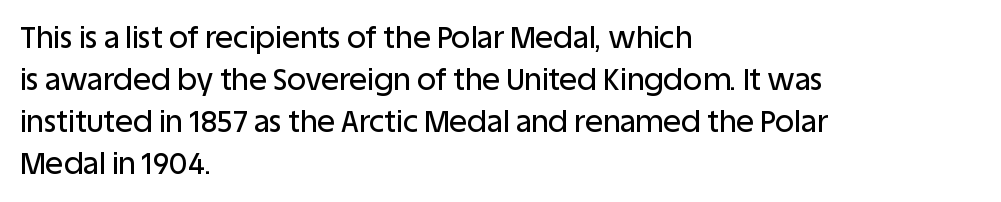
Line beginnings align vertically; line endings do not. This is the regular roman posture of the typeface. Tracking here is standard; glyphs follow each other at the usual distance. Proportional: the letters do not fall into vertical columns.
